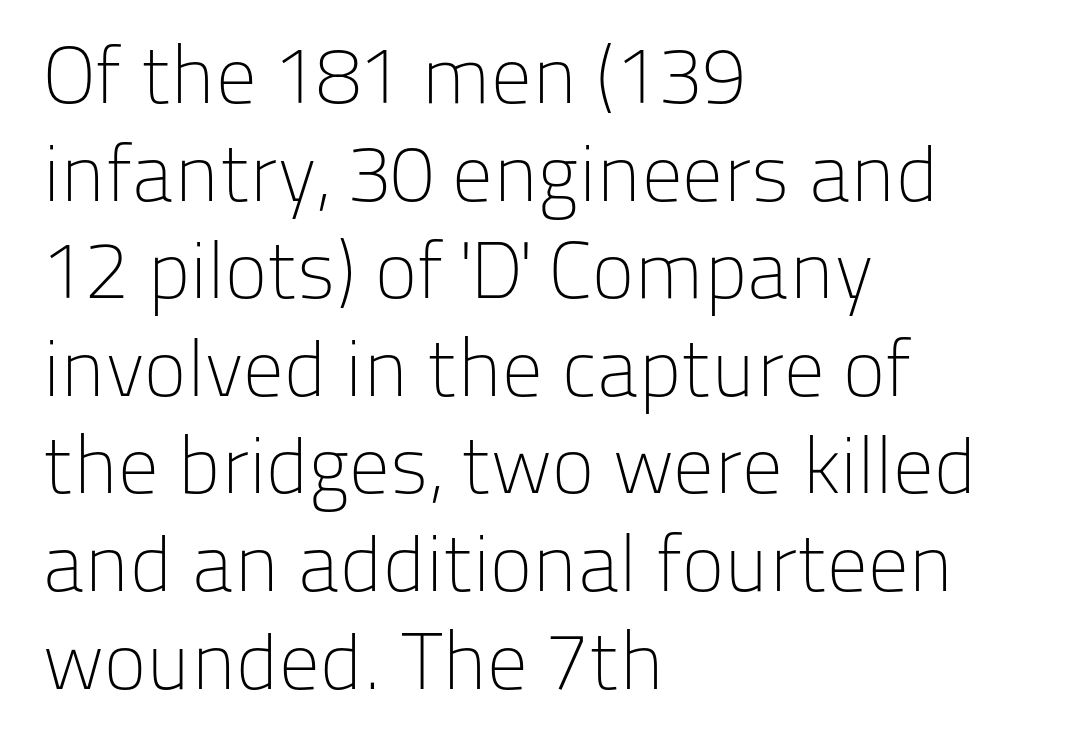
The image shows 80 px light sans-serif type, upright; set left-aligned, line spacing 1.22x, normal letter spacing, not underlined; low stroke contrast and a medium x-height.
